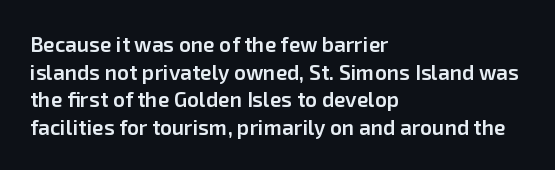
{"italic": "no", "bold": "semi", "underline": "no", "align": "left", "line_spacing": "normal", "line_spacing_ratio": 1.31, "letter_spacing": "normal", "letter_spacing_em": 0.0, "glyph_px": 21}
